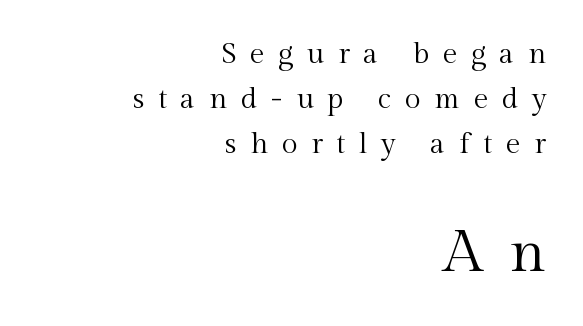
Q: Is the text bold? A: No.
Q: Is the text italic (slanted)? A: No, it is upright.
Q: Is the typeface a serif or a sans-serif typeface? A: Serif.
Q: Is the text underlined? A: No.
Q: How is the paragraph aligned? A: Right-aligned.
Q: Is the spacing between letters normal or unusually wide? A: Unusually wide.
Q: Is the spacing between lines tight, normal or loose? A: Normal.
Q: Which block of text is set in a larger size, the first (top) or the second (bottom)? A: The second (bottom) one.
Q: Width (condensed, normal, or wide)? A: Normal.
Q: x-height? A: Medium.
Q: Monospaced? A: No.
